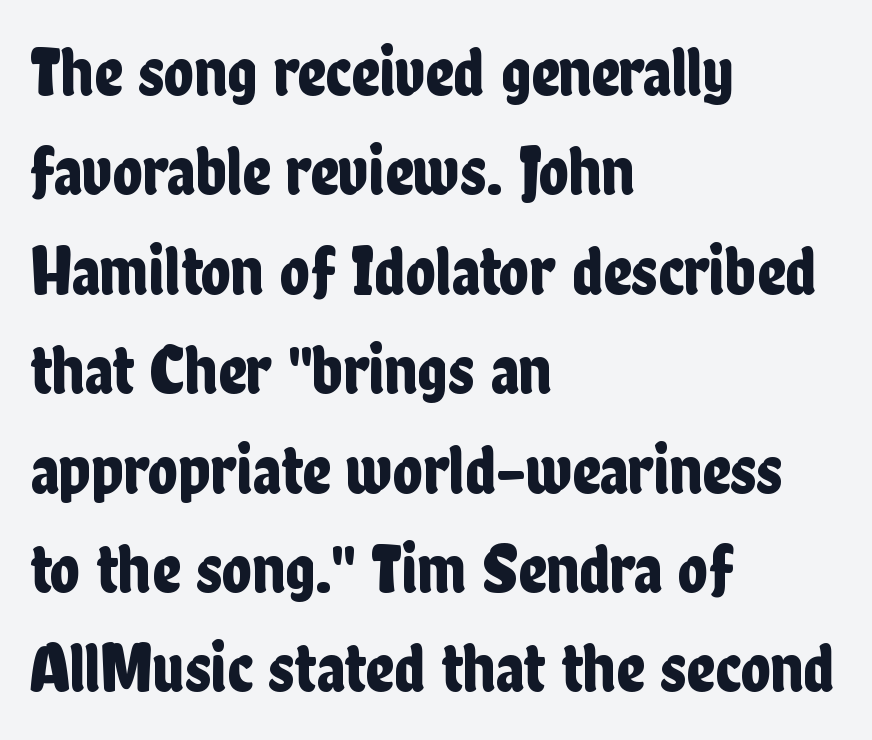
Q: Is the text italic (slanted)? A: No, it is upright.
Q: Is the typeface a serif or a sans-serif typeface? A: Sans-serif.
Q: Is the text underlined? A: No.
Q: How is the paragraph aligned? A: Left-aligned.
Q: Is the spacing between letters normal or unusually wide? A: Normal.
Q: Is the spacing between lines tight, normal or loose? A: Normal.
Q: Width (condensed, normal, or wide)? A: Condensed.
Q: Stroke contrast? A: Low.
Q: x-height? A: Medium.
Q: Monospaced? A: No.
